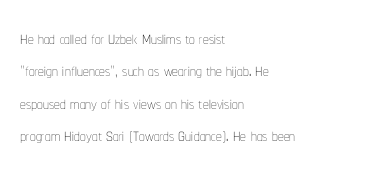
The tracking reads as untouched default to a designer's eye. Layout note: lines flush left. Students, observe: this is what conventionally led text looks like. Underline: absent.
